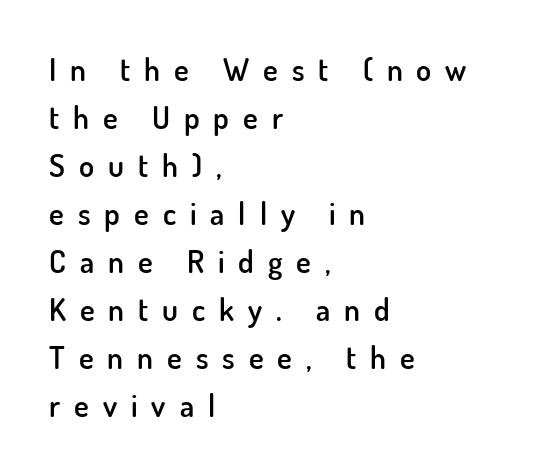
Q: Is the text bold? A: Semi-bold.
Q: Is the text italic (slanted)? A: No, it is upright.
Q: Is the typeface a serif or a sans-serif typeface? A: Sans-serif.
Q: Is the text underlined? A: No.
Q: How is the paragraph aligned? A: Left-aligned.
Q: Is the spacing between letters normal or unusually wide? A: Unusually wide.
Q: Is the spacing between lines tight, normal or loose? A: Normal.
Q: Width (condensed, normal, or wide)? A: Normal.
Q: Stroke contrast? A: Low.
Q: x-height? A: Small.
Q: Monospaced? A: No.
